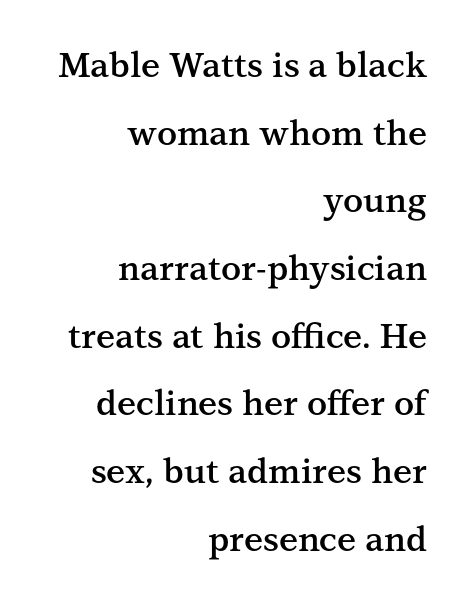
{"serif": "yes", "italic": "no", "bold": "semi", "weight": "semibold", "width": "normal", "stroke_contrast": "medium", "x_height": "medium", "monospaced": "no", "underline": "no", "align": "right", "line_spacing": "loose", "line_spacing_ratio": 1.99, "letter_spacing": "normal", "letter_spacing_em": 0.0, "glyph_px": 34}
